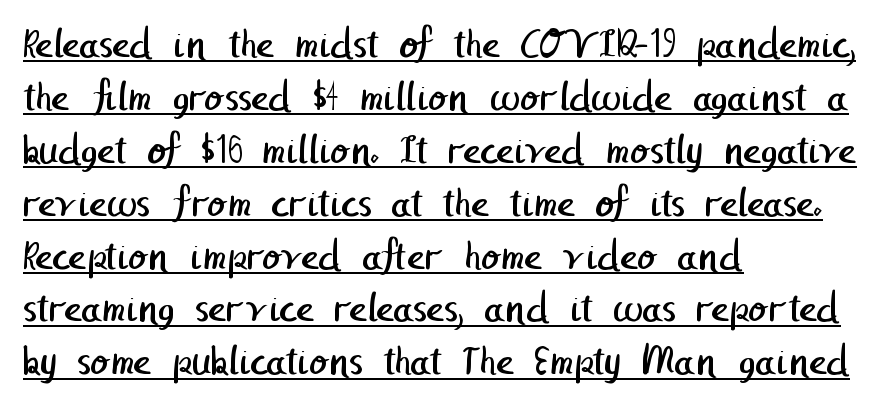
{"serif": "no", "bold": "no", "weight": "regular", "width": "normal", "stroke_contrast": "low", "x_height": "medium", "underline": "yes", "align": "left", "line_spacing_ratio": 1.23, "letter_spacing": "normal", "letter_spacing_em": 0.0, "glyph_px": 43}
